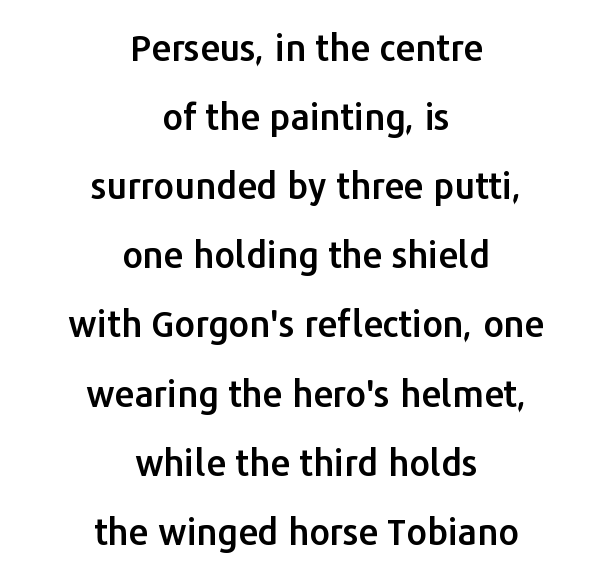
{"serif": "no", "italic": "no", "width": "normal", "stroke_contrast": "low", "x_height": "medium", "monospaced": "no", "underline": "no", "align": "center", "line_spacing": "loose", "line_spacing_ratio": 1.92, "letter_spacing": "normal", "letter_spacing_em": 0.0, "glyph_px": 36}
